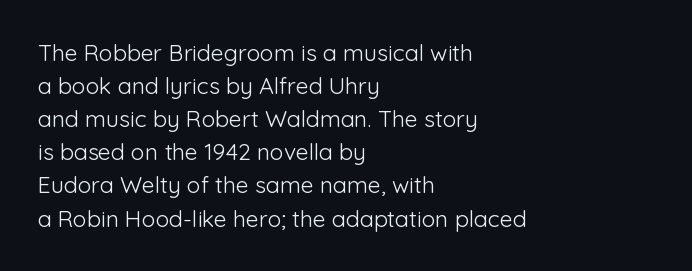
{"italic": "no", "bold": "no", "underline": "no", "align": "left", "line_spacing": "normal", "line_spacing_ratio": 1.44, "letter_spacing": "normal", "letter_spacing_em": 0.0, "glyph_px": 23}
